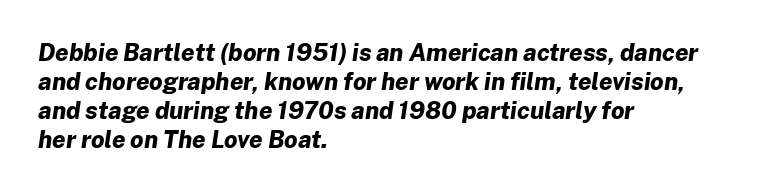
The image shows 24 px bold type, italic (leaning right); set left-aligned, line spacing 1.21x, normal letter spacing, not underlined.
